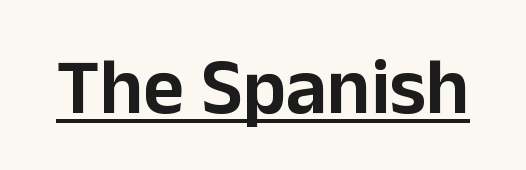
Q: Is the text italic (slanted)? A: No, it is upright.
Q: Is the typeface a serif or a sans-serif typeface? A: Sans-serif.
Q: Is the text underlined? A: Yes.
Q: Is the spacing between letters normal or unusually wide? A: Normal.
Q: Width (condensed, normal, or wide)? A: Normal.
Q: Stroke contrast? A: Low.
Q: x-height? A: Medium.
Q: Monospaced? A: No.
